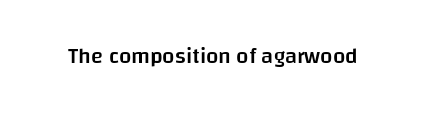
The image shows 22 px text type, upright; set normal letter spacing, not underlined.
